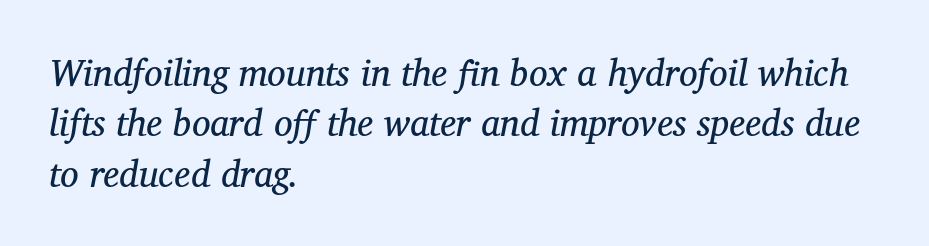
The image shows 37 px regular-weight serif type, italic (leaning right); set left-aligned, normal line spacing (1.36x), normal letter spacing, not underlined; medium stroke contrast and a medium x-height.
